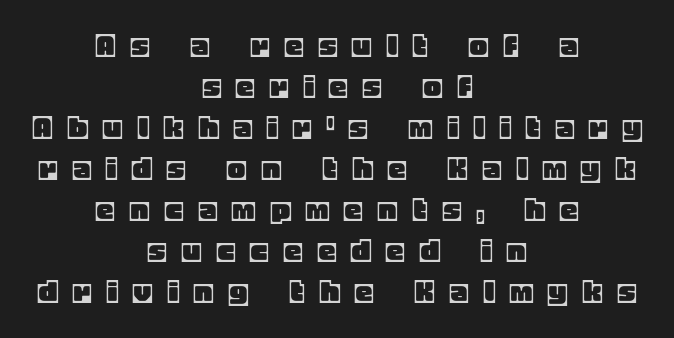
Q: Is the text italic (slanted)? A: No, it is upright.
Q: Is the text underlined? A: No.
Q: How is the paragraph aligned? A: Centered.
Q: Is the spacing between letters normal or unusually wide? A: Unusually wide.
Q: Width (condensed, normal, or wide)? A: Normal.
Q: x-height? A: Large.
Q: Monospaced? A: No.
